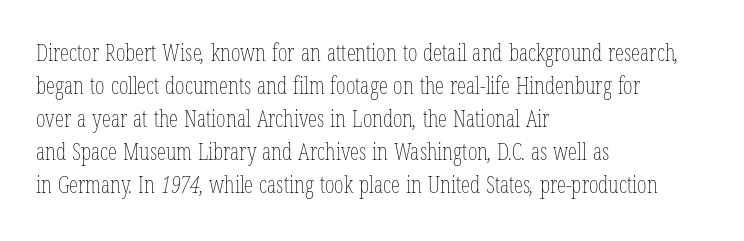
Nobody drew a line under any word here. No letter is thick-stroked: the sample isn't bold. The text block is weighted toward the left margin, trailing off unevenly rightward. Tracking value appears to be zero — textbook default spacing. These lines sit exactly where default settings would place them.
